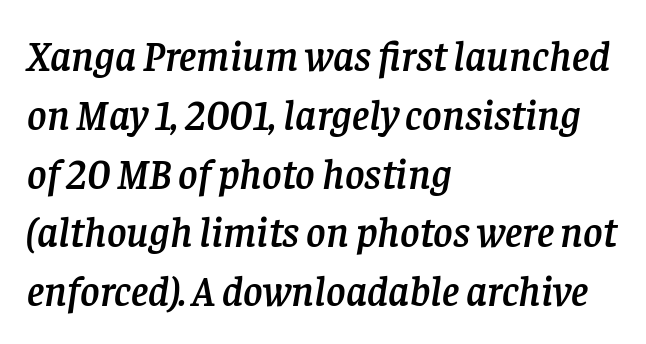
The image shows 42 px serif type, italic (leaning right); set left-aligned, normal line spacing (1.4x), normal letter spacing, not underlined; low stroke contrast and a large x-height.
